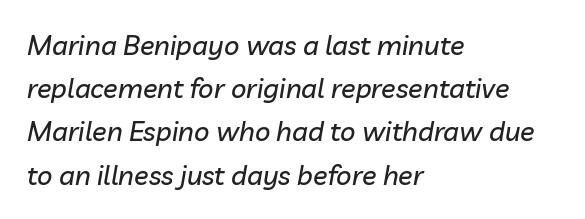
{"italic": "yes", "lean": "right", "slant_degrees": 10, "underline": "no", "align": "left", "line_spacing": "normal", "line_spacing_ratio": 1.6, "letter_spacing": "normal", "letter_spacing_em": 0.0, "glyph_px": 27}
